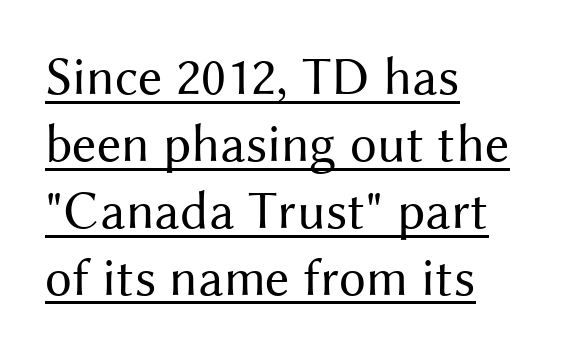
Q: Is the text bold? A: No.
Q: Is the text italic (slanted)? A: No, it is upright.
Q: Is the typeface a serif or a sans-serif typeface? A: Sans-serif.
Q: Is the text underlined? A: Yes.
Q: How is the paragraph aligned? A: Left-aligned.
Q: Is the spacing between letters normal or unusually wide? A: Normal.
Q: Width (condensed, normal, or wide)? A: Normal.
Q: Stroke contrast? A: Medium.
Q: x-height? A: Medium.
Q: Monospaced? A: No.
